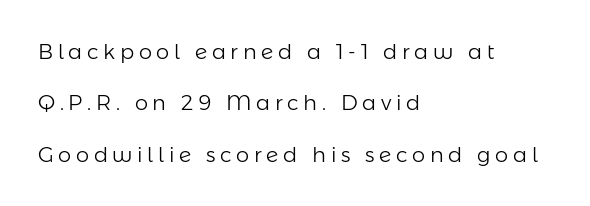
Q: Is the text bold? A: No.
Q: Is the text italic (slanted)? A: No, it is upright.
Q: Is the text underlined? A: No.
Q: How is the paragraph aligned? A: Left-aligned.
Q: Is the spacing between letters normal or unusually wide? A: Unusually wide.
Q: Is the spacing between lines tight, normal or loose? A: Loose.
